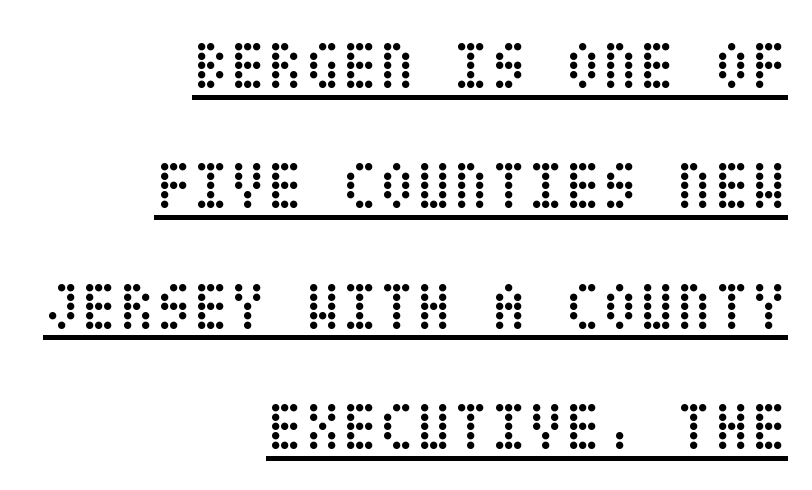
The typography opts for an upright posture over an oblique one. Notice how the passage keeps a crisp vertical edge on the right only. Each stroke keeps to a modest, everyday thickness or less. Decoration check: the copy is underlined. Tracking here is standard; glyphs follow each other at the usual distance.
